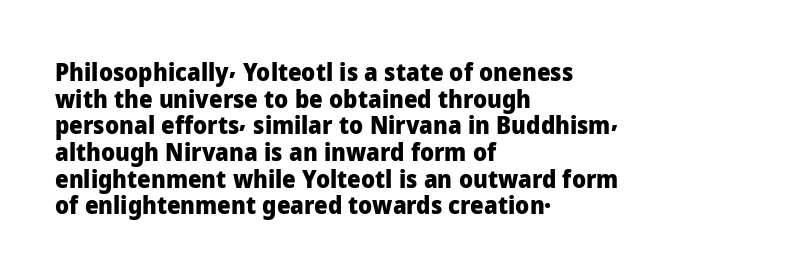
The image shows 24 px bold type, upright; set left-aligned, tight line spacing (1.11x), normal letter spacing, not underlined.
